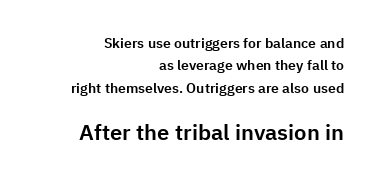
The image shows 22 px text type, upright; set right-aligned, normal line spacing (1.59x), normal letter spacing, not underlined; the second (bottom) block is 1.57x larger.
